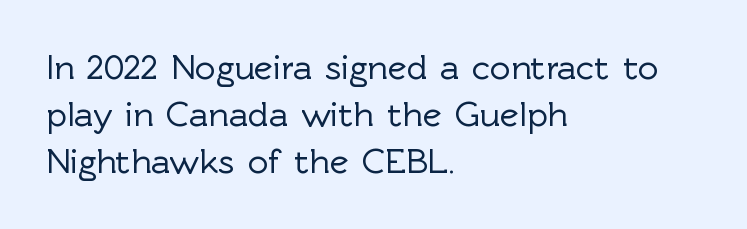
{"serif": "no", "italic": "no", "width": "normal", "x_height": "medium", "monospaced": "no", "underline": "no", "align": "left", "line_spacing": "normal", "line_spacing_ratio": 1.31, "letter_spacing": "normal", "letter_spacing_em": 0.0, "glyph_px": 36}
